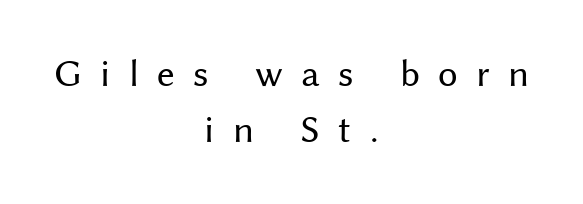
{"serif": "no", "italic": "no", "bold": "no", "weight": "regular", "width": "normal", "stroke_contrast": "medium", "x_height": "medium", "monospaced": "no", "underline": "no", "align": "center", "line_spacing": "normal", "line_spacing_ratio": 1.44, "letter_spacing": "wide", "letter_spacing_em": 0.47, "glyph_px": 39}
